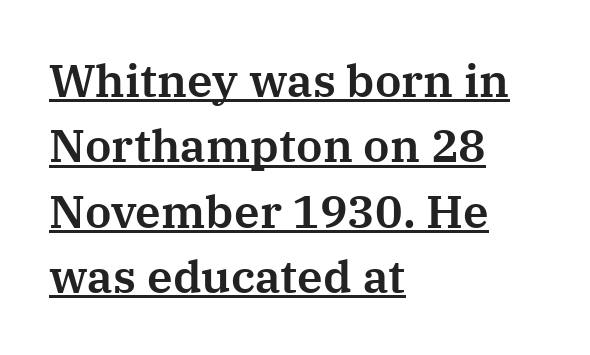
Q: Is the text italic (slanted)? A: No, it is upright.
Q: Is the typeface a serif or a sans-serif typeface? A: Serif.
Q: Is the text underlined? A: Yes.
Q: How is the paragraph aligned? A: Left-aligned.
Q: Is the spacing between letters normal or unusually wide? A: Normal.
Q: Is the spacing between lines tight, normal or loose? A: Normal.
Q: Width (condensed, normal, or wide)? A: Normal.
Q: Stroke contrast? A: Medium.
Q: x-height? A: Medium.
Q: Monospaced? A: No.
